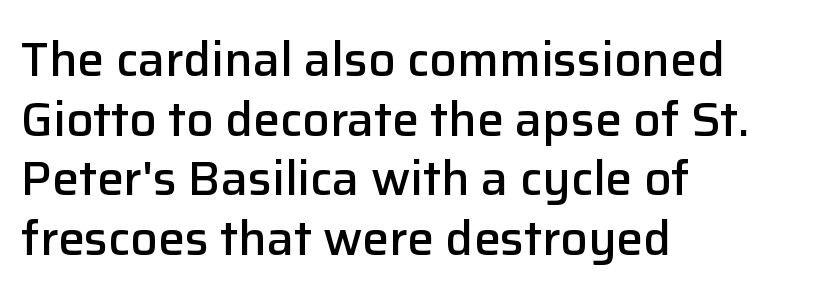
This is moderately heavy type, rendered in semibold. Character widths vary here, with narrow letters taking less room than wide ones. The lines in this sample share a left origin and differ only in where they stop. Ascenders rise straight up at ninety degrees. The foot of each line stays bare and open. Grotesque or geometric, the face here clearly has no serifs.
